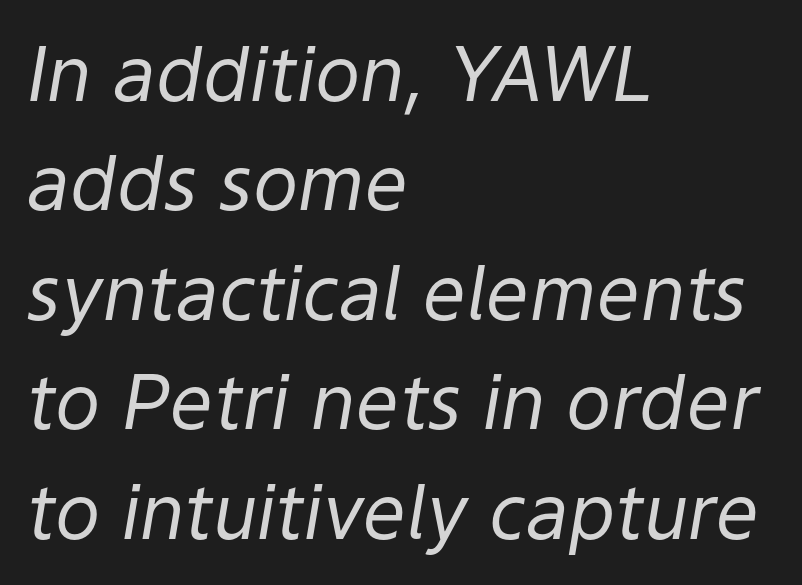
The image shows 76 px regular-weight type, italic (leaning right); set left-aligned, normal line spacing (1.44x), normal letter spacing, not underlined; low stroke contrast and a medium x-height.
